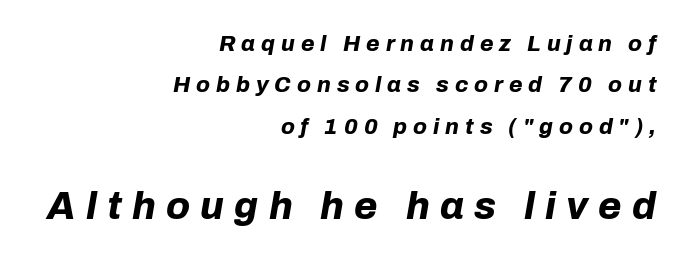
{"italic": "yes", "lean": "right", "slant_degrees": 10, "bold": "yes", "weight": "bold", "width": "normal", "stroke_contrast": "low", "x_height": "medium", "monospaced": "no", "underline": "no", "align": "right", "line_spacing_ratio": 1.88, "letter_spacing": "wide", "letter_spacing_em": 0.27, "larger_block": "second", "size_ratio": 1.73, "glyph_px": 38}
